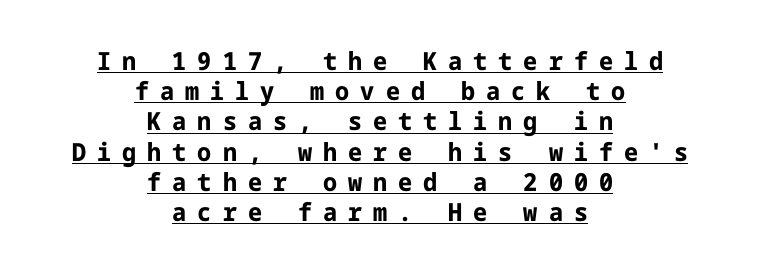
The image shows 25 px bold type, upright; set centered, line spacing 1.21x, unusually wide letter spacing (+0.44 em), underlined.
